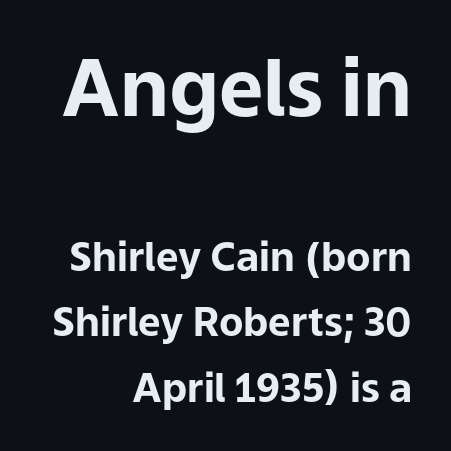
Q: Is the text bold? A: Yes.
Q: Is the text italic (slanted)? A: No, it is upright.
Q: Is the typeface a serif or a sans-serif typeface? A: Sans-serif.
Q: Is the text underlined? A: No.
Q: How is the paragraph aligned? A: Right-aligned.
Q: Is the spacing between letters normal or unusually wide? A: Normal.
Q: Is the spacing between lines tight, normal or loose? A: Normal.
Q: Which block of text is set in a larger size, the first (top) or the second (bottom)? A: The first (top) one.
Q: Width (condensed, normal, or wide)? A: Normal.
Q: Stroke contrast? A: Low.
Q: x-height? A: Medium.
Q: Monospaced? A: No.
